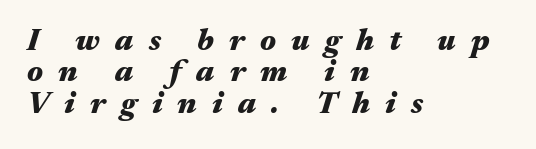
The axis of the letterforms is tilted away from vertical. The passage shown is typed in a proportional face where columns would drift. On the weight axis this lands at bold, roughly 700. Caption: multi-line text, flush left, ragged right.
